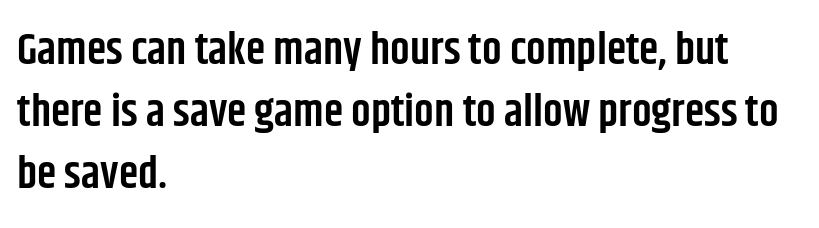
Q: Is the text bold? A: Semi-bold.
Q: Is the text italic (slanted)? A: No, it is upright.
Q: Is the typeface a serif or a sans-serif typeface? A: Sans-serif.
Q: Is the text underlined? A: No.
Q: How is the paragraph aligned? A: Left-aligned.
Q: Is the spacing between letters normal or unusually wide? A: Normal.
Q: Is the spacing between lines tight, normal or loose? A: Normal.
Q: Width (condensed, normal, or wide)? A: Condensed.
Q: Stroke contrast? A: Low.
Q: x-height? A: Large.
Q: Monospaced? A: No.
